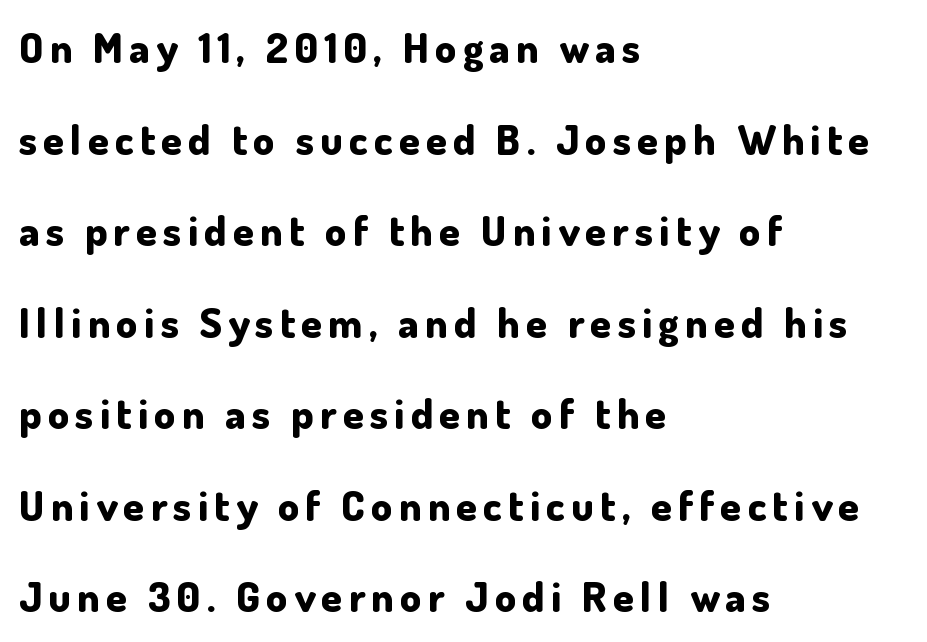
Q: Is the text bold? A: Yes.
Q: Is the text italic (slanted)? A: No, it is upright.
Q: Is the typeface a serif or a sans-serif typeface? A: Sans-serif.
Q: Is the text underlined? A: No.
Q: How is the paragraph aligned? A: Left-aligned.
Q: Is the spacing between lines tight, normal or loose? A: Loose.
Q: Width (condensed, normal, or wide)? A: Normal.
Q: Stroke contrast? A: Low.
Q: x-height? A: Small.
Q: Monospaced? A: No.
